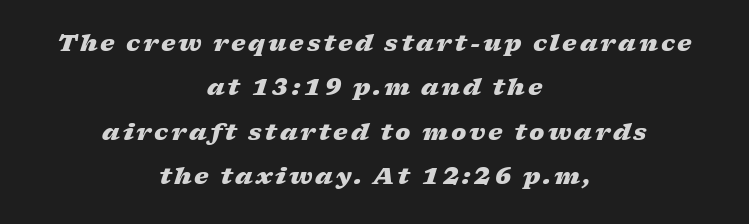
{"italic": "yes", "lean": "right", "slant_degrees": 17, "bold": "yes", "underline": "no", "align": "center", "line_spacing": "loose", "line_spacing_ratio": 1.93, "glyph_px": 23}
